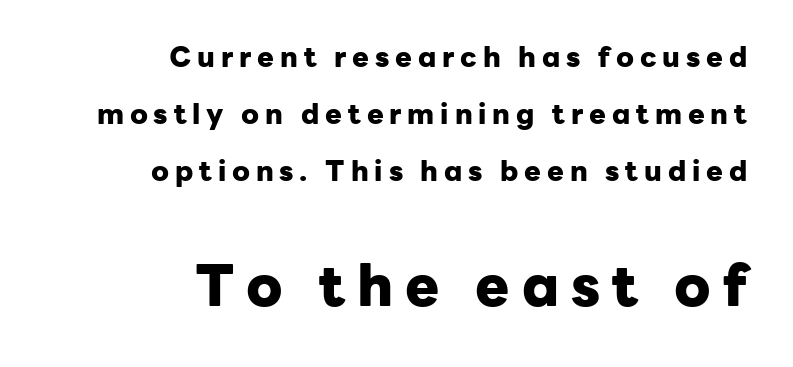
The image shows 57 px heavy sans-serif type, upright; set right-aligned, loose line spacing (2.04x), unusually wide letter spacing (+0.21 em), not underlined; the second (bottom) block is 2.04x larger; low stroke contrast and a medium x-height.
